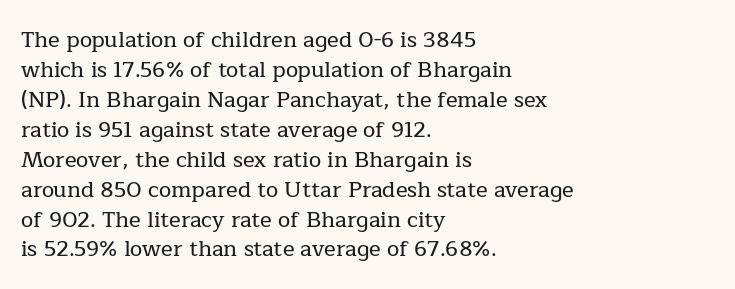
The image shows 22 px text type, upright; set left-aligned, normal line spacing (1.36x), normal letter spacing, not underlined.
